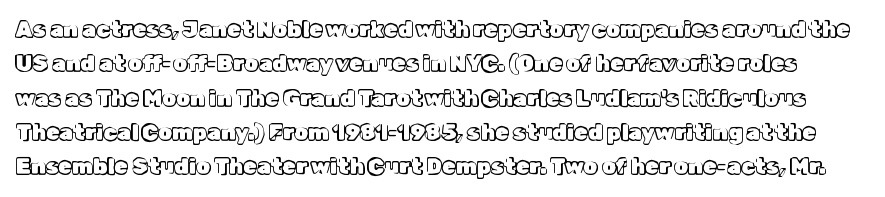
The image shows 22 px text type, upright; set normal line spacing (1.56x), normal letter spacing, not underlined.
